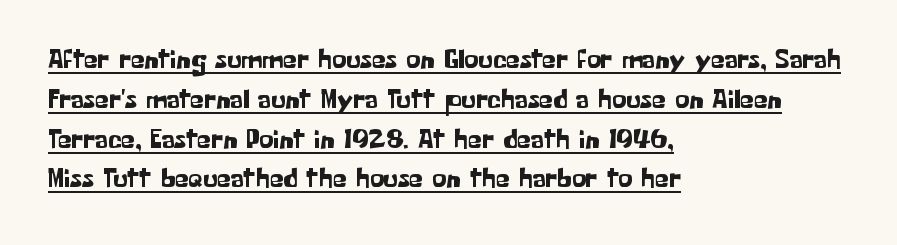
Line spacing here is normal. Inter-character spacing is left at the font's built-in metrics. Type style note: lacks serifs. The paragraph has a hard left edge and a soft right edge.
